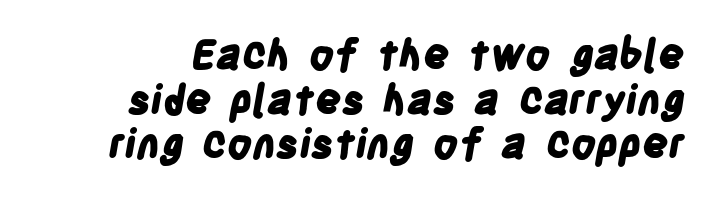
{"serif": "no", "bold": "yes", "weight": "bold", "width": "condensed", "stroke_contrast": "low", "x_height": "large", "monospaced": "no", "underline": "no", "line_spacing": "tight", "line_spacing_ratio": 1.09, "letter_spacing": "normal", "letter_spacing_em": 0.0, "glyph_px": 41}
